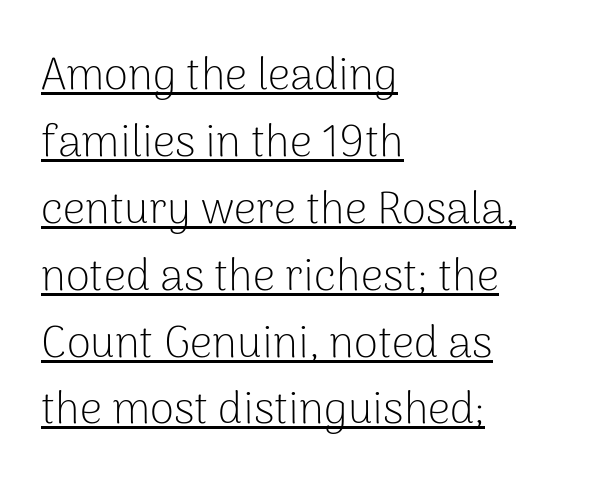
The image shows 44 px light sans-serif type, upright; set left-aligned, normal line spacing (1.52x), normal letter spacing, underlined; low stroke contrast and a medium x-height.
